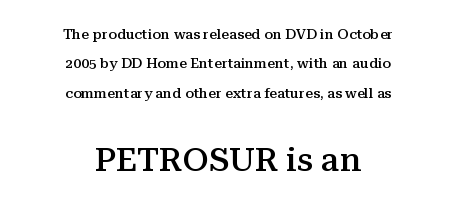
{"serif": "yes", "italic": "no", "bold": "semi", "weight": "semibold", "width": "normal", "stroke_contrast": "medium", "x_height": "medium", "monospaced": "no", "underline": "no", "align": "center", "line_spacing": "loose", "line_spacing_ratio": 2.09, "letter_spacing": "normal", "letter_spacing_em": 0.0, "larger_block": "second", "size_ratio": 2.36, "glyph_px": 33}
